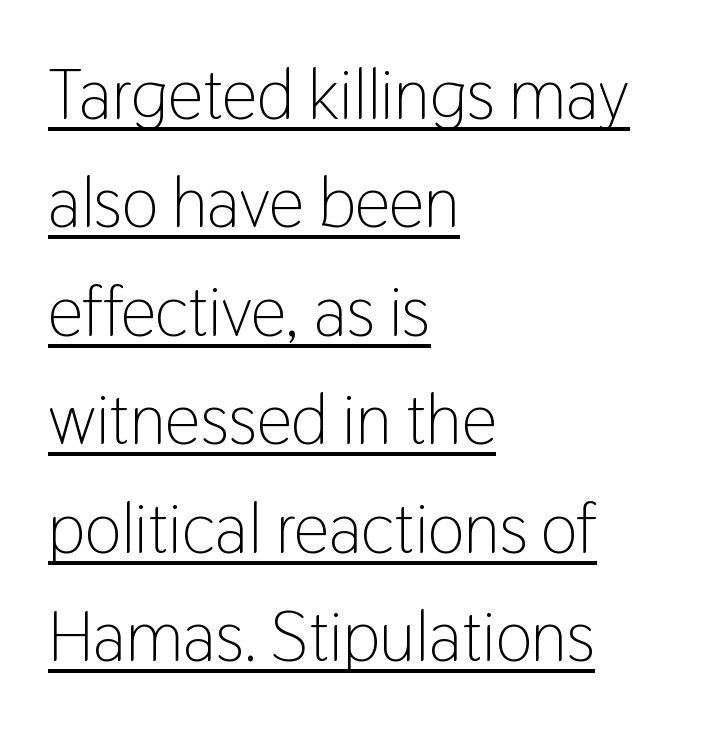
Standard letterfit; no display-style spreading of the glyphs. Horizontal alignment here is leftward, the default for most running prose. Posture: vertical. The strokes are not fattened; the text isn't bold. This rendering employs a face without finishing strokes, i.e., a sans-serif.
